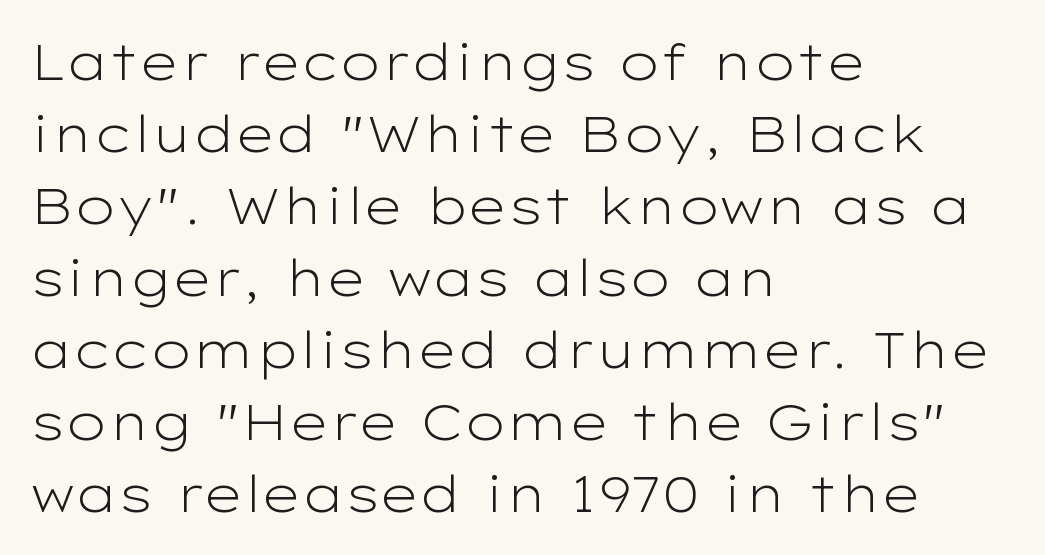
Standard letterfit; no display-style spreading of the glyphs. Descenders are the only things crossing below the line. Ink coverage per letter is moderate at most. Posture: upright roman. Leading matches the norm, producing a regular column. The rag falls on the right side of this text block.
